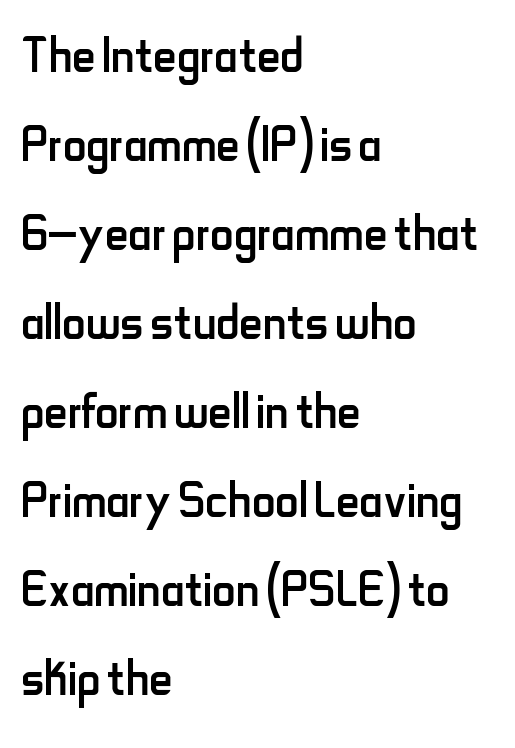
Tall strokes in this sample are plumb rather than angled. You could not count columns in this text — the font is proportionally spaced. Typeset ragged right — the left edge is the straight one. Reading down the column, the eye jumps a familiar distance to each next line. Nothing heavy about these letters — not bold at all.
